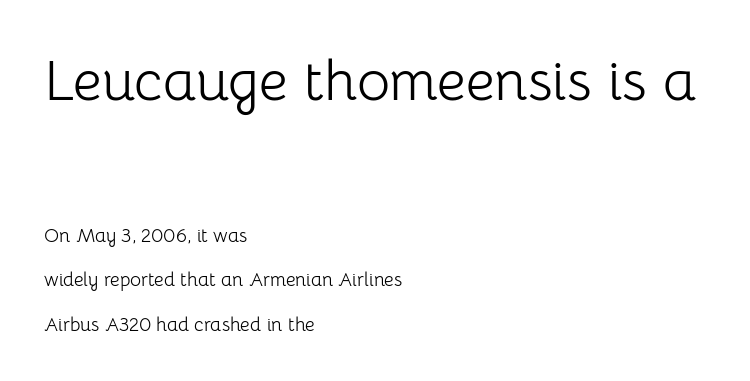
Nope, no serifs anywhere on these letters. Spacing verdict: proportional, widths tailored to each character. The rendering uses a large line-height, opening up the rows. Larger block? The one above; the one below is distinctly smaller. Students, note that the glyphs here touch the page at normal intervals. The strokes carry an ordinary text weight at most.
